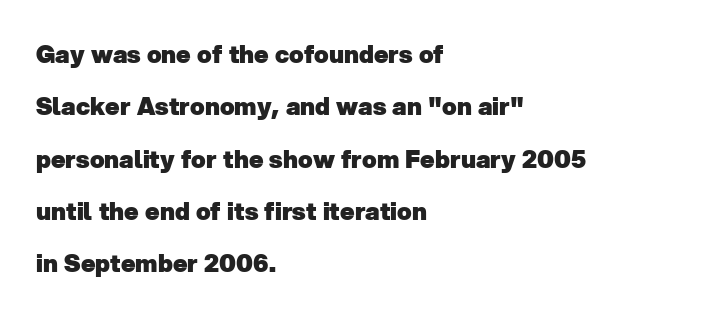
Q: Is the text bold? A: Yes.
Q: Is the text underlined? A: No.
Q: How is the paragraph aligned? A: Left-aligned.
Q: Is the spacing between letters normal or unusually wide? A: Normal.
Q: Is the spacing between lines tight, normal or loose? A: Loose.
